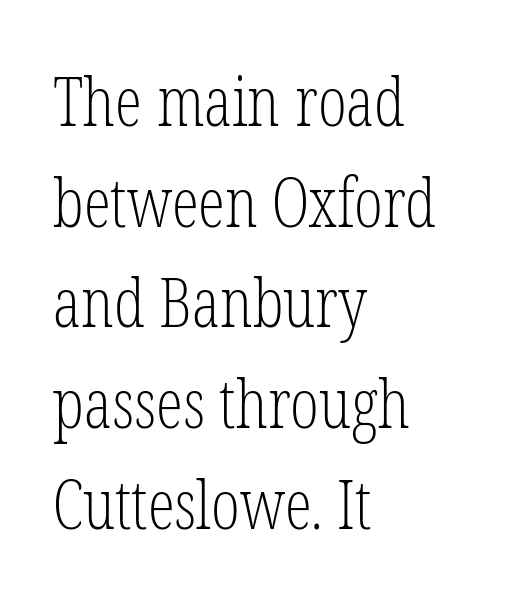
{"serif": "yes", "italic": "no", "bold": "no", "weight": "light", "width": "condensed", "stroke_contrast": "low", "x_height": "medium", "monospaced": "no", "underline": "no", "align": "left", "line_spacing": "normal", "line_spacing_ratio": 1.48, "letter_spacing": "normal", "letter_spacing_em": 0.0, "glyph_px": 68}
